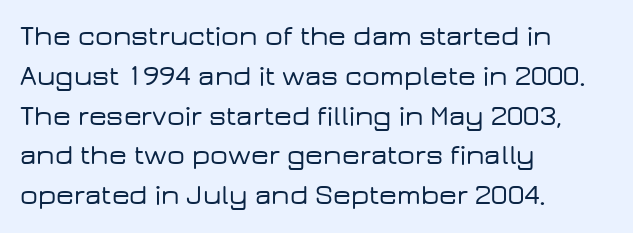
The image shows 28 px wide sans-serif type, upright; set left-aligned, normal line spacing (1.42x), normal letter spacing, not underlined; low stroke contrast and a medium x-height.
